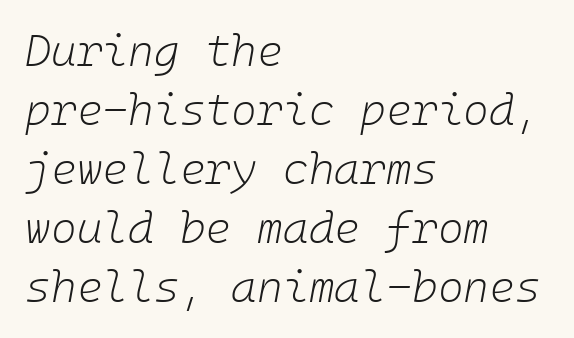
The rendering anchors every line to the left-hand side. The rows are spaced the way most documents space them. Underline: absent. Caption: face not bold, strokes unweighted. This is oblique type, the kind used for emphasis or titles. Short note: letters normally spaced.
